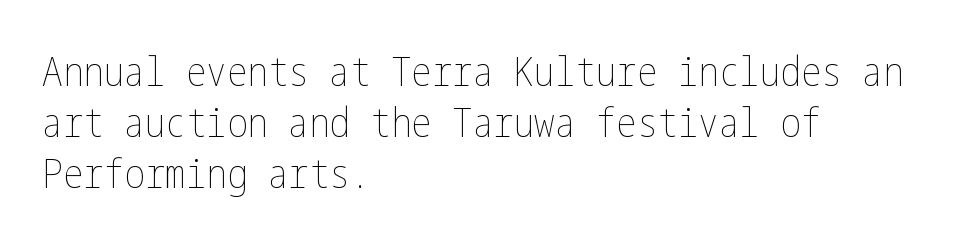
The image shows 41 px thin, condensed type, upright; set left-aligned, line spacing 1.24x, normal letter spacing, not underlined; low stroke contrast and a medium x-height.
